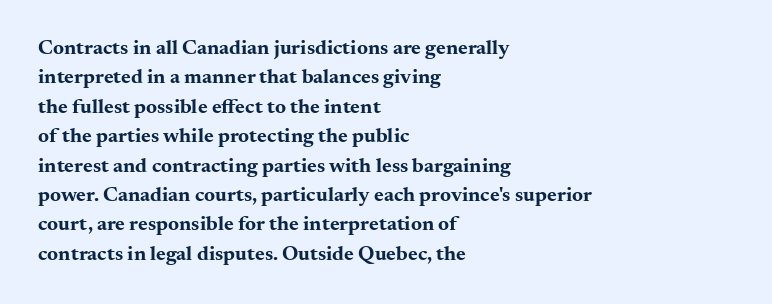
{"italic": "no", "bold": "yes", "underline": "no", "align": "left", "line_spacing": "normal", "line_spacing_ratio": 1.4, "letter_spacing": "normal", "letter_spacing_em": 0.0, "glyph_px": 21}
